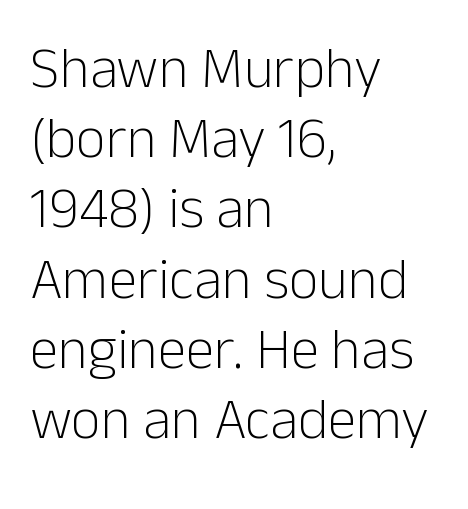
The passage shown has conventional tracking throughout. On a weight scale, this lands at 450 or below. A typesetter would mark this as roman, not italic. Nothing sits at the stroke ends, so this counts as sans-serif. The letters advance in unequal steps, a hallmark of proportional type. Clear beneath every line of the passage.
